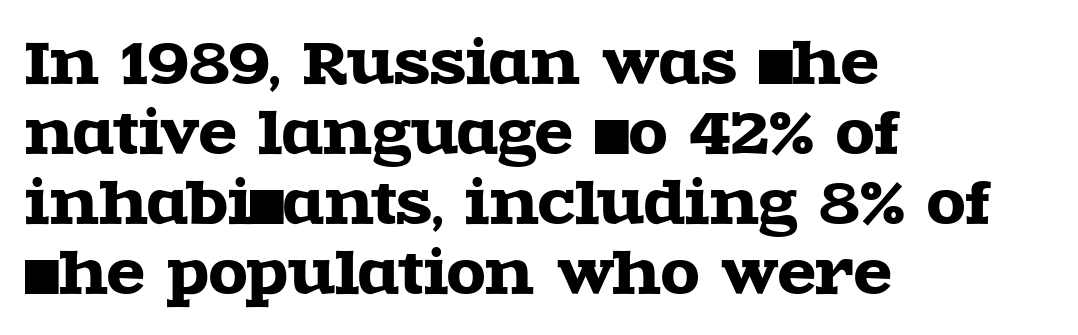
{"serif": "yes", "italic": "no", "width": "wide", "x_height": "large", "monospaced": "no", "underline": "no", "align": "left", "line_spacing": "normal", "line_spacing_ratio": 1.25, "letter_spacing": "normal", "letter_spacing_em": 0.0, "glyph_px": 56}
